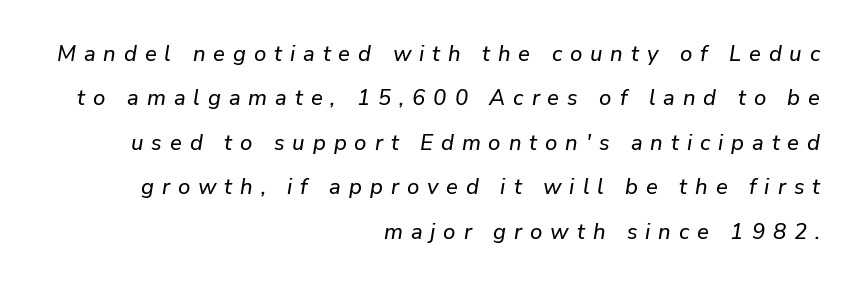
The image shows 22 px text type, italic (leaning right); set right-aligned, loose line spacing (2.02x), unusually wide letter spacing (+0.36 em), not underlined.
